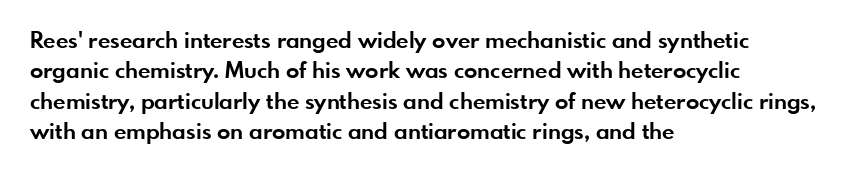
The paragraph shown leans on its left margin. The glyphs have the mass of a bold cut. How are the letters spaced? Ordinarily, with no added tracking. This sample uses an upright cut, with every glyph sitting square on the baseline.
